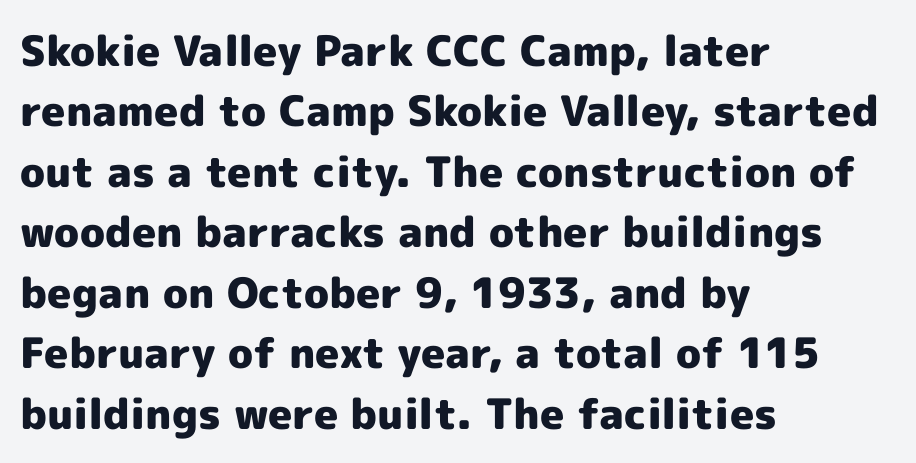
{"serif": "no", "italic": "no", "bold": "yes", "weight": "heavy", "width": "normal", "x_height": "medium", "monospaced": "no", "underline": "no", "align": "left", "line_spacing": "normal", "line_spacing_ratio": 1.44, "letter_spacing": "normal", "letter_spacing_em": 0.0, "glyph_px": 42}
